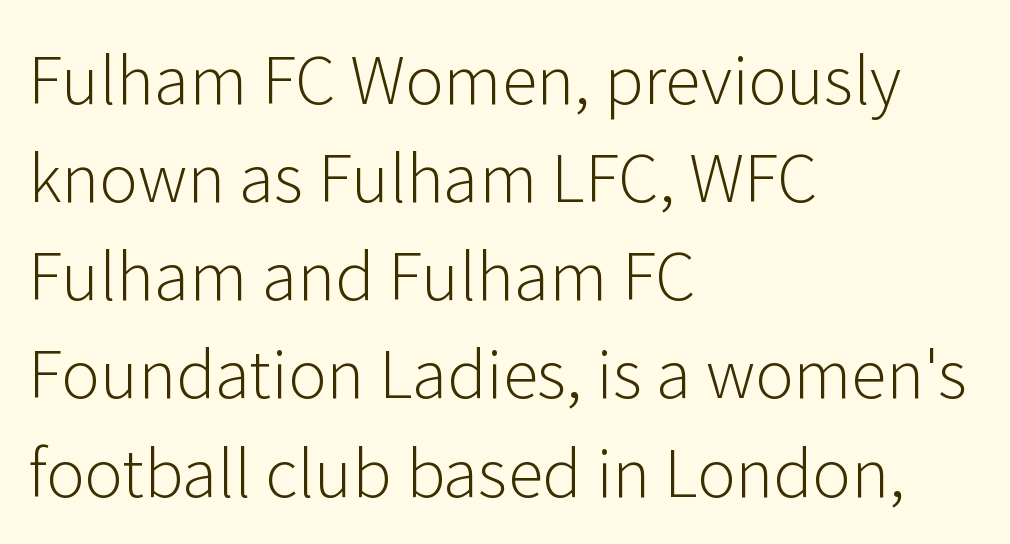
I'd call this a sans setting — the letters go barefoot. In CSS terms this would be text-align: left. Does the leading feel generous? No, just average. The letters stand straight up with perfectly vertical stems.
